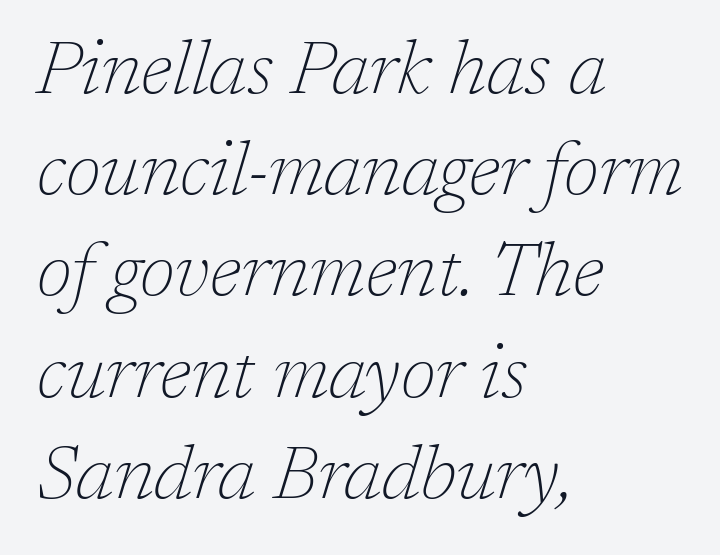
{"serif": "yes", "italic": "yes", "lean": "right", "slant_degrees": 17, "bold": "no", "weight": "thin", "width": "normal", "stroke_contrast": "low", "x_height": "medium", "monospaced": "no", "underline": "no", "align": "left", "line_spacing": "normal", "line_spacing_ratio": 1.35, "letter_spacing": "normal", "letter_spacing_em": 0.0, "glyph_px": 75}
